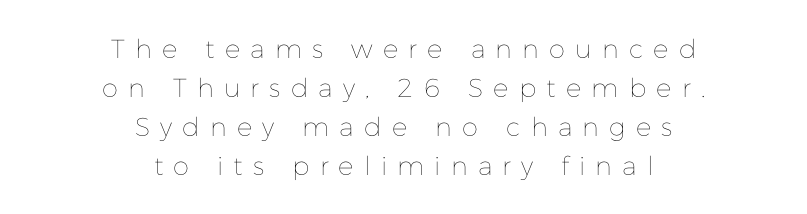
Q: Is the text bold? A: No.
Q: Is the text italic (slanted)? A: No, it is upright.
Q: Is the text underlined? A: No.
Q: How is the paragraph aligned? A: Centered.
Q: Is the spacing between letters normal or unusually wide? A: Unusually wide.
Q: Is the spacing between lines tight, normal or loose? A: Normal.
